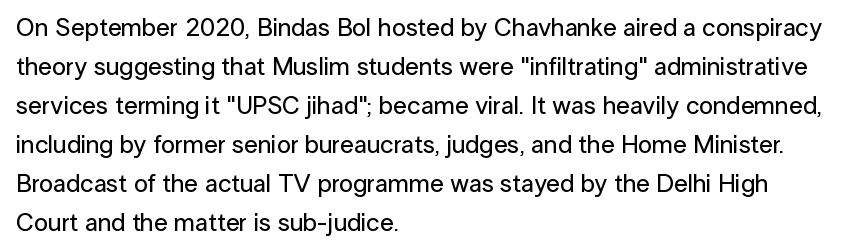
The horizontal fit of the characters is conventional and even. The passage shown stacks its lines at a standard gap. The letters stand straight up with perfectly vertical stems. Descender tails drop into unmarked territory. Is the block centered? No — it sits flush against the left margin.
